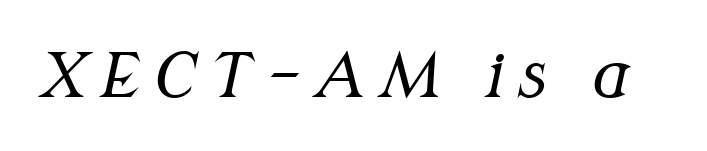
The image shows 61 px regular-weight serif type, italic (leaning right); set unusually wide letter spacing (+0.23 em), not underlined; medium stroke contrast and a medium x-height.
